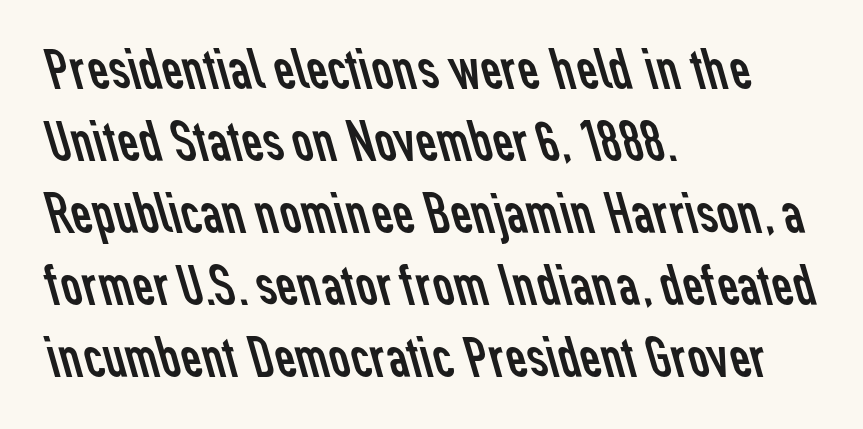
Words appear dense and cohesive because spacing is normal. Think of a printed novel: that variable character pitch is what you see here. Letterform terminals end flat and unadorned throughout the passage. The foot of each line stays bare and open. Is this a heavy cut? Hardly; it is regular or lighter. The compositor pushed each line to the left boundary.
